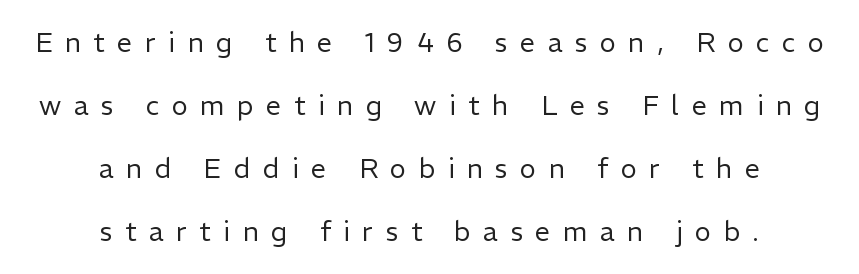
The image shows 27 px text type, upright; set centered, loose line spacing (2.33x), unusually wide letter spacing (+0.47 em), not underlined.
